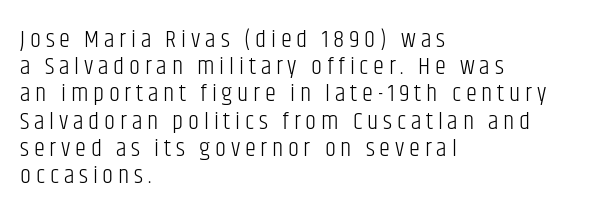
Baseline-to-baseline distance is barely more than the letter height. Each stroke keeps to a modest, everyday thickness or less. Underlining? Definitely not there. Does the lettering tilt? It doesn't — this is upright.
